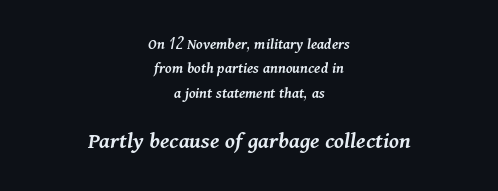
{"italic": "yes", "lean": "right", "slant_degrees": 11, "bold": "semi", "underline": "no", "align": "center", "line_spacing": "normal", "line_spacing_ratio": 1.53, "letter_spacing": "normal", "letter_spacing_em": 0.0, "larger_block": "second", "size_ratio": 1.5, "glyph_px": 24}
